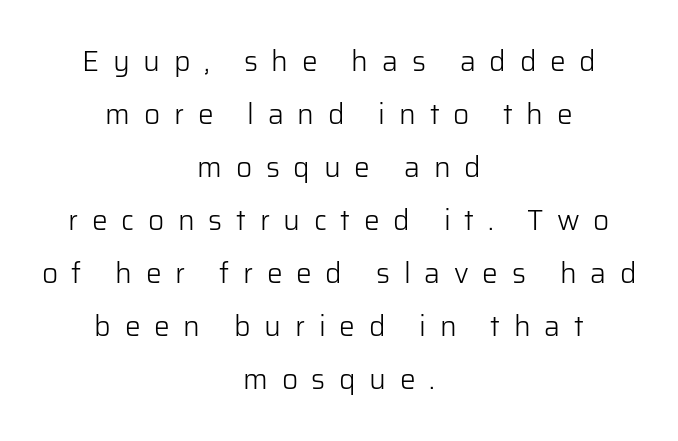
{"serif": "no", "italic": "no", "bold": "no", "weight": "light", "width": "normal", "stroke_contrast": "low", "x_height": "medium", "monospaced": "no", "underline": "no", "align": "center", "line_spacing_ratio": 1.89, "letter_spacing": "wide", "letter_spacing_em": 0.49, "glyph_px": 28}
